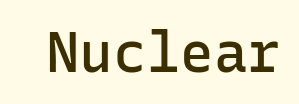
A typesetter would label this face a sans. Spacing between characters is what you'd get straight out of the box. On the weight axis this lands at semibold, roughly 600. Letters rest on an invisible, unmarked baseline. Unlike italic type, these characters show no tilt at all. Here the designer chose a console-style face with uniform glyph widths.
